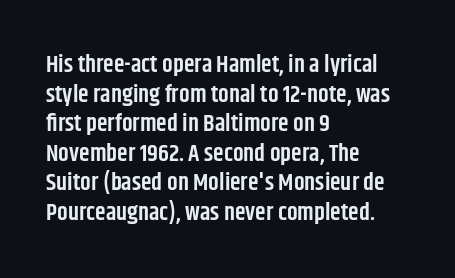
The image shows 24 px text type, upright; set left-aligned, line spacing 1.23x, normal letter spacing, not underlined.
